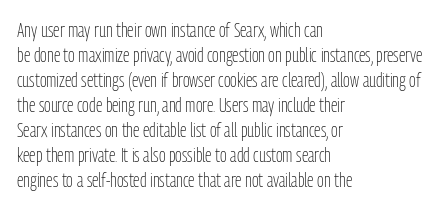
Q: Is the text bold? A: No.
Q: Is the text italic (slanted)? A: No, it is upright.
Q: Is the text underlined? A: No.
Q: How is the paragraph aligned? A: Left-aligned.
Q: Is the spacing between letters normal or unusually wide? A: Normal.
Q: Is the spacing between lines tight, normal or loose? A: Normal.
